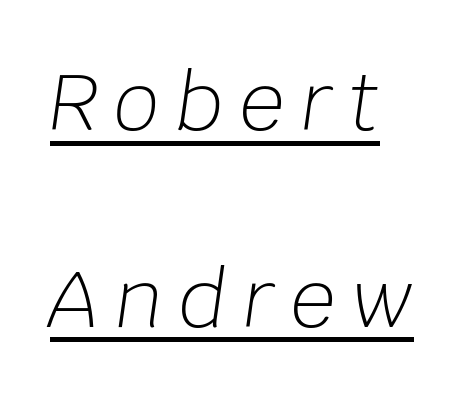
{"italic": "yes", "lean": "right", "slant_degrees": 8, "bold": "no", "weight": "light", "width": "normal", "stroke_contrast": "low", "x_height": "large", "monospaced": "no", "underline": "yes", "align": "left", "line_spacing": "loose", "line_spacing_ratio": 2.49, "letter_spacing": "wide", "letter_spacing_em": 0.21, "glyph_px": 79}
